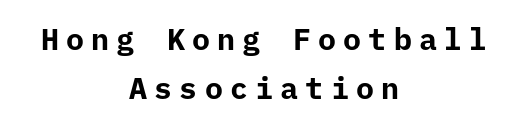
{"serif": "no", "italic": "no", "bold": "yes", "weight": "bold", "width": "normal", "stroke_contrast": "low", "x_height": "medium", "monospaced": "yes", "underline": "no", "align": "center", "line_spacing": "normal", "line_spacing_ratio": 1.62, "letter_spacing": "wide", "letter_spacing_em": 0.24, "glyph_px": 30}
